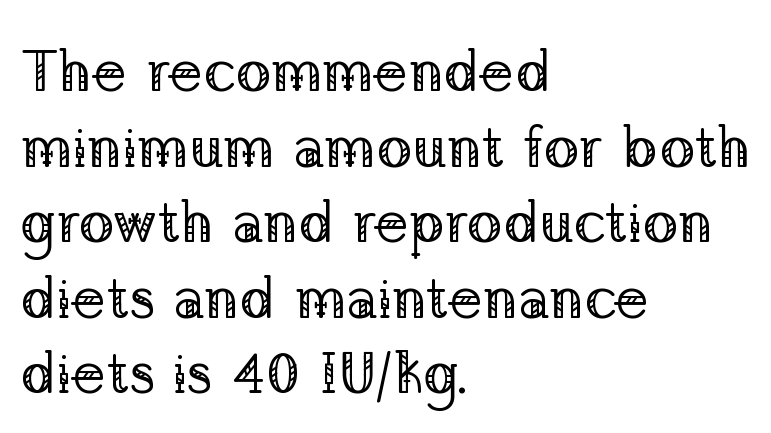
Spacing verdict: proportional, widths tailored to each character. The face used here is seriffed, in the tradition of book romans. Letters have the restrained weight of plain body copy at most. Every row of glyphs begins at an identical x-position on the left. It's the straight-up-and-down kind of type.
